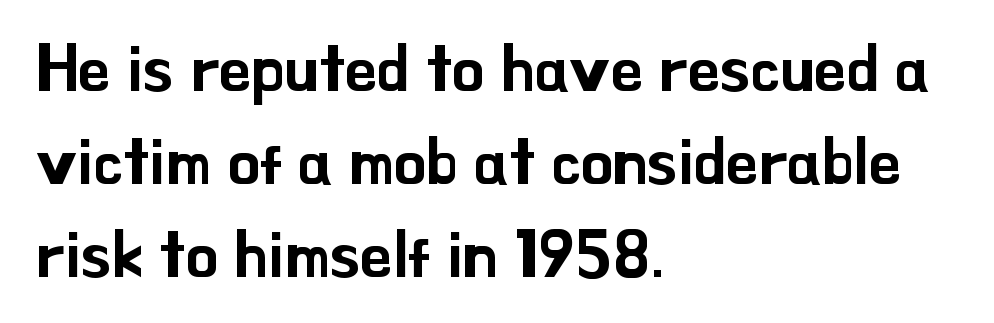
{"serif": "no", "italic": "no", "width": "normal", "stroke_contrast": "low", "x_height": "small", "monospaced": "no", "underline": "no", "align": "left", "line_spacing": "normal", "line_spacing_ratio": 1.43, "letter_spacing": "normal", "letter_spacing_em": 0.0, "glyph_px": 65}
